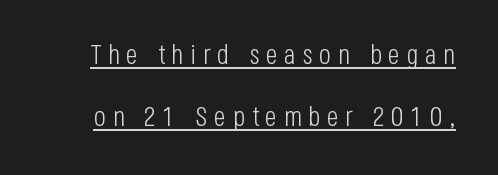
These lines are composed in type without serifs. The specimen includes a rule beneath the text block's lines. Stroke thickness stays within the range of a standard reading face or lighter. No italicization has been applied; the sample stays upright. Compared with typical paragraphs, the rows here are farther apart. Proportional: the letters do not fall into vertical columns.
